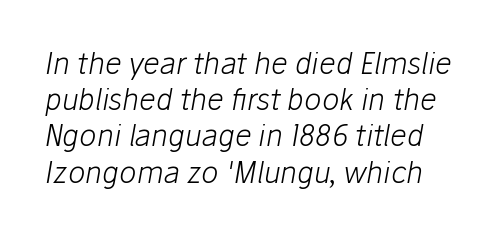
{"italic": "yes", "lean": "right", "slant_degrees": 10, "bold": "no", "weight": "light", "width": "normal", "stroke_contrast": "low", "x_height": "medium", "monospaced": "no", "underline": "no", "line_spacing": "normal", "line_spacing_ratio": 1.25, "letter_spacing": "normal", "letter_spacing_em": 0.0, "glyph_px": 29}
